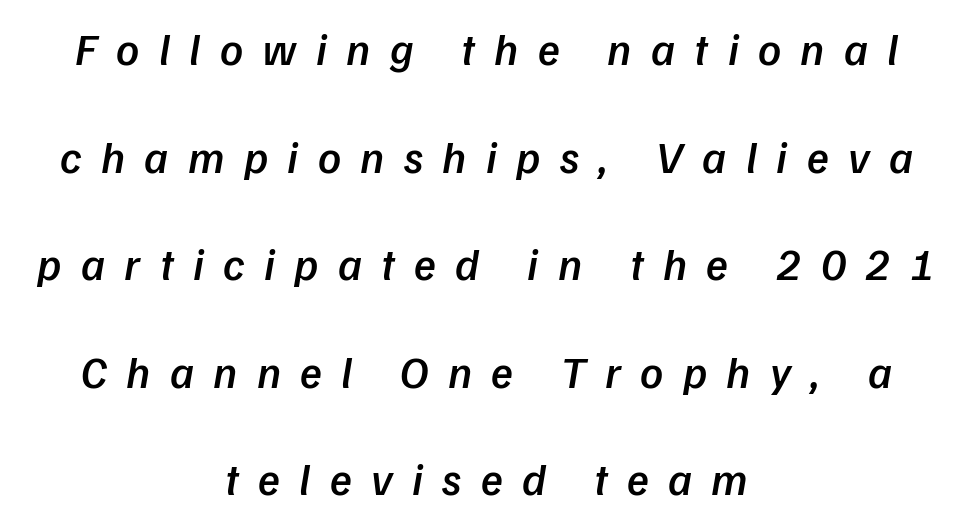
The image shows 45 px semibold sans-serif type; set centered, loose line spacing (2.39x), unusually wide letter spacing (+0.43 em), not underlined; low stroke contrast and a medium x-height.
